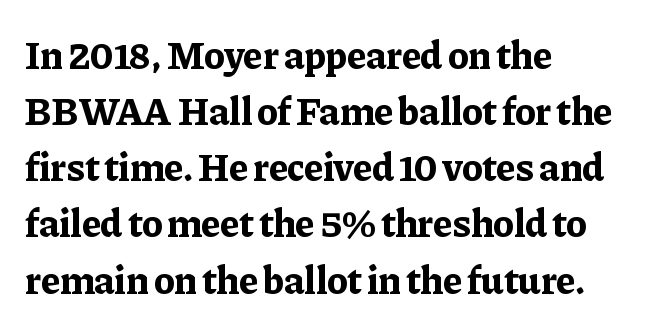
{"serif": "yes", "italic": "no", "bold": "yes", "weight": "bold", "width": "normal", "stroke_contrast": "low", "x_height": "medium", "monospaced": "no", "underline": "no", "align": "left", "line_spacing": "normal", "line_spacing_ratio": 1.44, "letter_spacing": "normal", "letter_spacing_em": 0.0, "glyph_px": 39}
